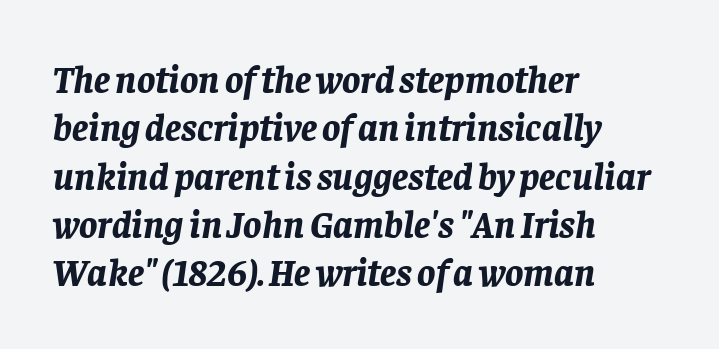
The face used here is proportionally spaced, like ordinary book or web type. The specimen reads as italic at a glance. This sample is left-justified, so line endings fall wherever the words run out. In terms of letterspacing, this is plain default setting. Each row of text sits above clean, open space. Students, observe: this is what conventionally led text looks like.
